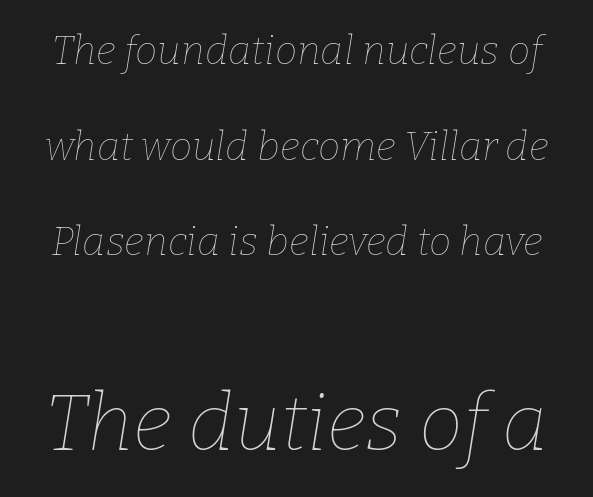
{"italic": "yes", "lean": "right", "slant_degrees": 9, "bold": "no", "weight": "thin", "width": "normal", "stroke_contrast": "low", "x_height": "medium", "monospaced": "no", "underline": "no", "line_spacing": "loose", "line_spacing_ratio": 2.39, "letter_spacing": "normal", "letter_spacing_em": 0.0, "larger_block": "second", "size_ratio": 1.98, "glyph_px": 79}
